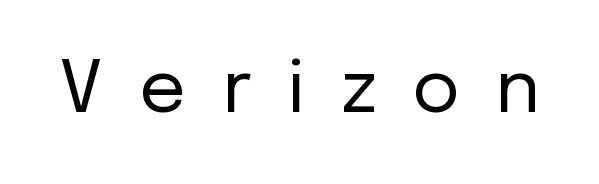
{"serif": "no", "italic": "no", "bold": "no", "weight": "regular", "width": "normal", "stroke_contrast": "low", "x_height": "medium", "monospaced": "no", "underline": "no", "letter_spacing": "wide", "letter_spacing_em": 0.49, "glyph_px": 73}
